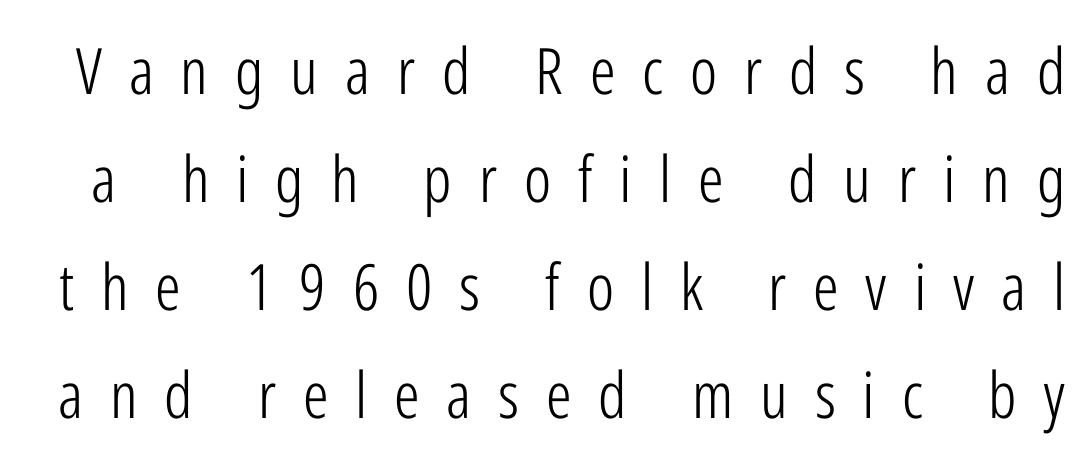
{"serif": "no", "italic": "no", "bold": "no", "weight": "light", "width": "condensed", "stroke_contrast": "low", "x_height": "medium", "monospaced": "no", "underline": "no", "line_spacing": "normal", "line_spacing_ratio": 1.69, "letter_spacing": "wide", "letter_spacing_em": 0.42, "glyph_px": 64}
